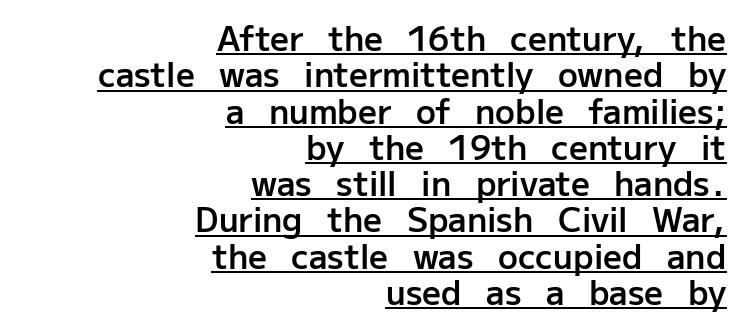
The face used here appears with an underline applied. Spacing between characters is what you'd get straight out of the box. This is roman type, the default non-slanted kind. One glance says dense: line gaps are narrower than usual. Font category for this specimen: sans-serif. As a designer I'd log this as weight 600, semibold.
